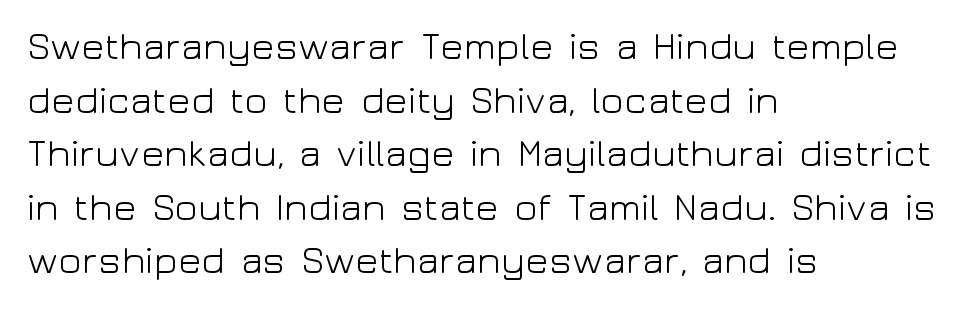
{"serif": "no", "italic": "no", "bold": "no", "weight": "light", "width": "wide", "stroke_contrast": "low", "x_height": "medium", "monospaced": "no", "underline": "no", "align": "left", "line_spacing": "normal", "line_spacing_ratio": 1.41, "letter_spacing": "normal", "letter_spacing_em": 0.0, "glyph_px": 38}
